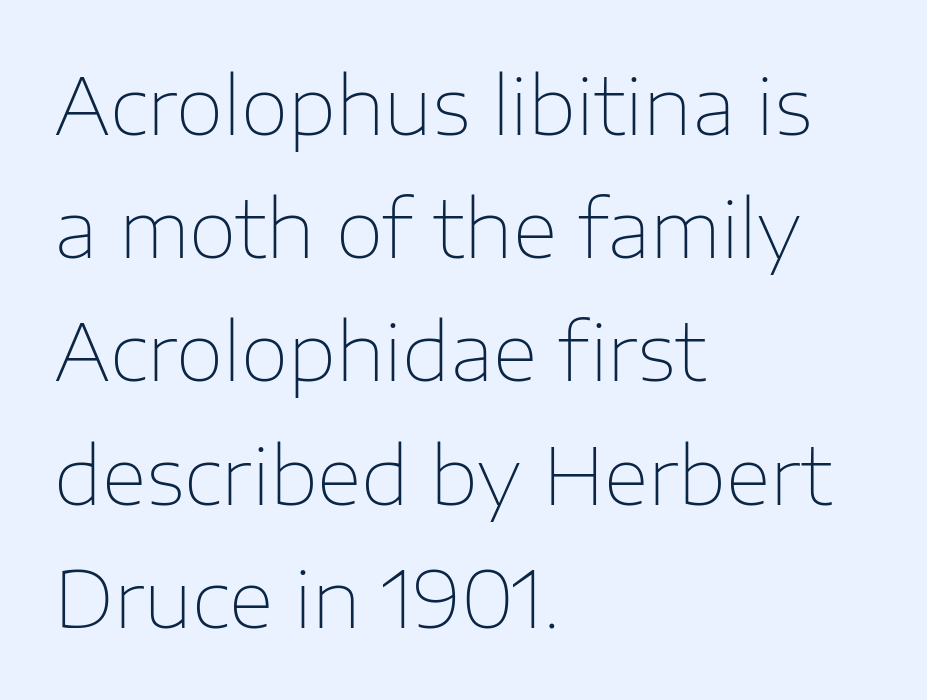
Q: Is the text bold? A: No.
Q: Is the text italic (slanted)? A: No, it is upright.
Q: Is the typeface a serif or a sans-serif typeface? A: Sans-serif.
Q: Is the text underlined? A: No.
Q: How is the paragraph aligned? A: Left-aligned.
Q: Is the spacing between letters normal or unusually wide? A: Normal.
Q: Is the spacing between lines tight, normal or loose? A: Normal.
Q: Width (condensed, normal, or wide)? A: Normal.
Q: Stroke contrast? A: Low.
Q: x-height? A: Medium.
Q: Monospaced? A: No.
